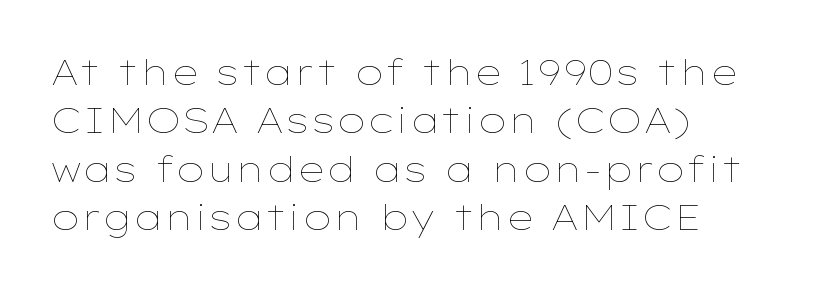
{"italic": "no", "bold": "no", "weight": "thin", "width": "wide", "stroke_contrast": "low", "x_height": "medium", "monospaced": "no", "underline": "no", "align": "left", "line_spacing": "normal", "line_spacing_ratio": 1.38, "letter_spacing": "normal", "letter_spacing_em": 0.0, "glyph_px": 35}
